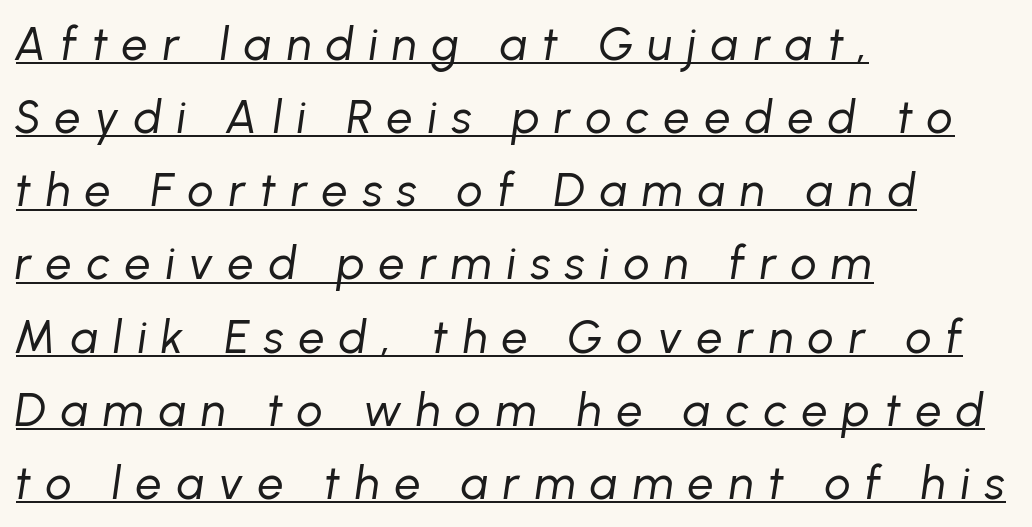
Q: Is the text bold? A: No.
Q: Is the text italic (slanted)? A: Yes, it leans right by about 8 degrees.
Q: Is the text underlined? A: Yes.
Q: How is the paragraph aligned? A: Left-aligned.
Q: Is the spacing between letters normal or unusually wide? A: Unusually wide.
Q: Is the spacing between lines tight, normal or loose? A: Normal.
Q: Width (condensed, normal, or wide)? A: Normal.
Q: Stroke contrast? A: Low.
Q: x-height? A: Medium.
Q: Monospaced? A: No.
